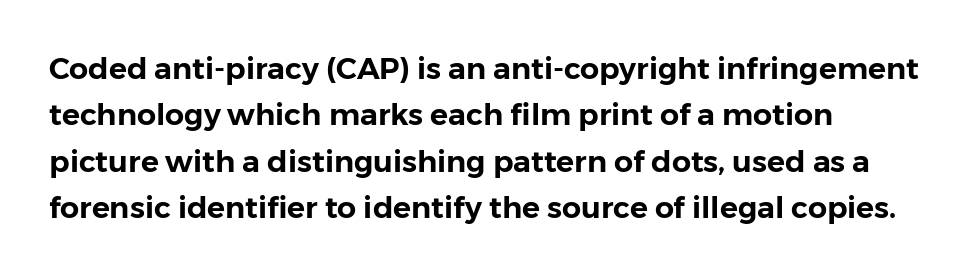
The image shows 30 px sans-serif type, upright; set left-aligned, normal line spacing (1.55x), normal letter spacing, not underlined; low stroke contrast and a medium x-height.
